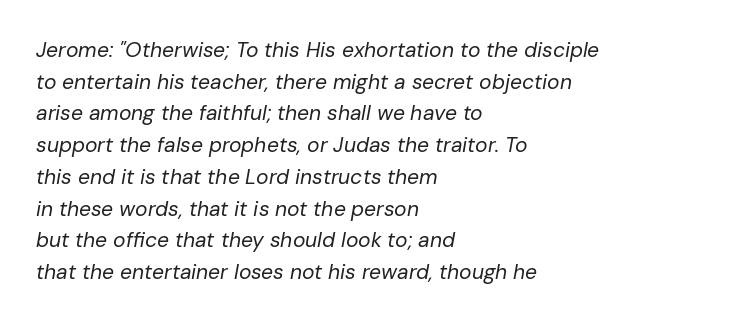
Q: Is the text bold? A: No.
Q: Is the text italic (slanted)? A: Yes, it leans right by about 10 degrees.
Q: Is the text underlined? A: No.
Q: How is the paragraph aligned? A: Left-aligned.
Q: Is the spacing between letters normal or unusually wide? A: Normal.
Q: Is the spacing between lines tight, normal or loose? A: Normal.
